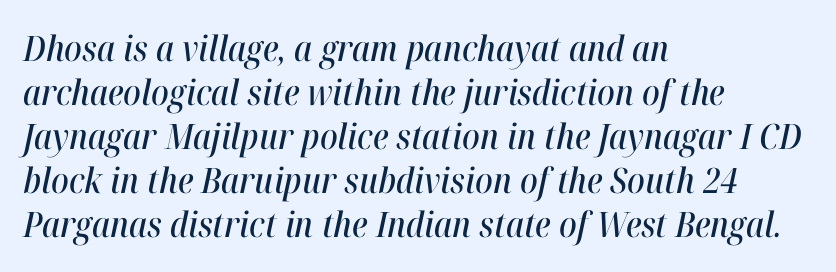
Bare-footed words on every line. Observe the ordinary spacing: letters are neighbours, not strangers. Note the varied advance widths — an 'i' is clearly narrower than an 'm'. Does the leading feel generous? No, just average.
